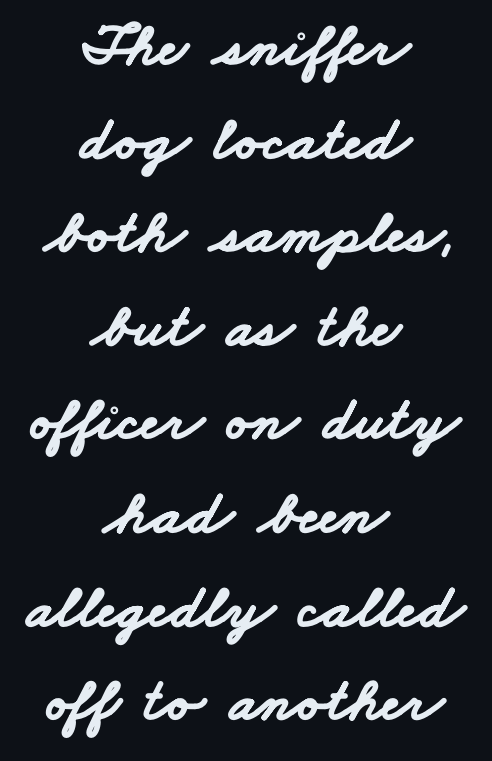
{"serif": "no", "bold": "yes", "weight": "bold", "width": "wide", "stroke_contrast": "low", "x_height": "small", "monospaced": "no", "underline": "no", "align": "center", "line_spacing": "normal", "line_spacing_ratio": 1.51, "letter_spacing": "normal", "letter_spacing_em": 0.0, "glyph_px": 62}
